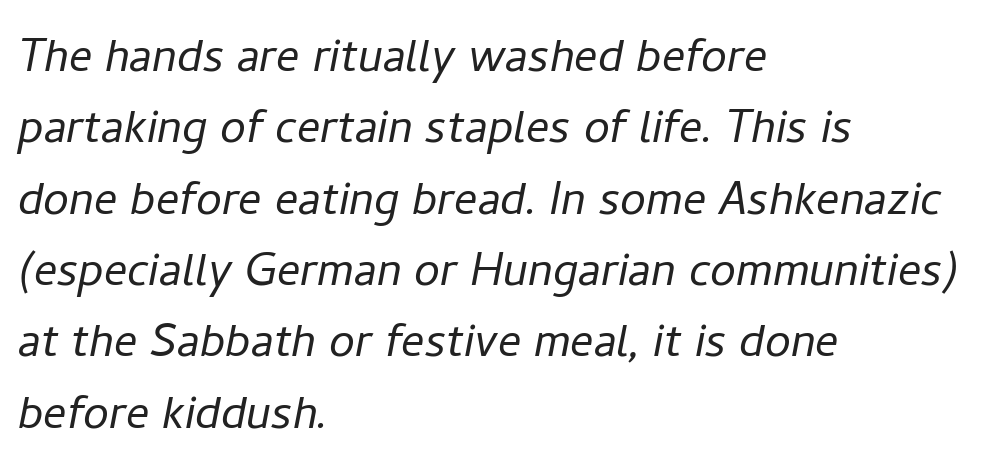
{"italic": "yes", "lean": "right", "slant_degrees": 11, "bold": "no", "weight": "light", "width": "normal", "stroke_contrast": "low", "x_height": "medium", "monospaced": "no", "underline": "no", "align": "left", "line_spacing_ratio": 1.23, "letter_spacing": "normal", "letter_spacing_em": 0.0, "glyph_px": 58}
